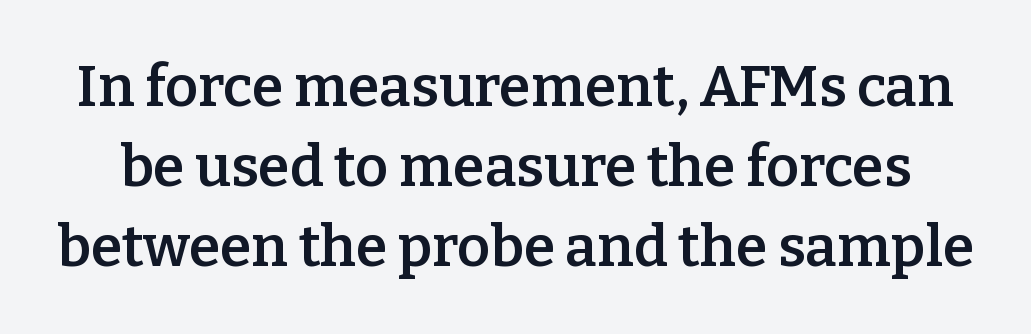
{"serif": "yes", "italic": "no", "bold": "semi", "weight": "semibold", "width": "normal", "stroke_contrast": "low", "x_height": "medium", "monospaced": "no", "underline": "no", "line_spacing": "normal", "line_spacing_ratio": 1.4, "letter_spacing": "normal", "letter_spacing_em": 0.0, "glyph_px": 57}
